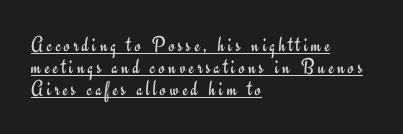
Q: Is the text bold? A: No.
Q: Is the text italic (slanted)? A: Yes.
Q: Is the text underlined? A: Yes.
Q: How is the paragraph aligned? A: Left-aligned.
Q: Is the spacing between lines tight, normal or loose? A: Tight.
